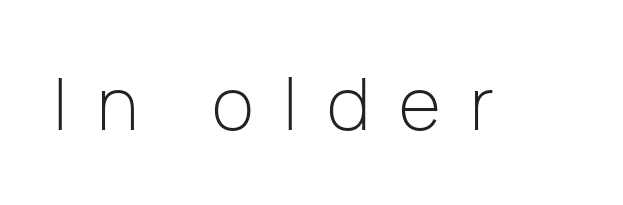
The image shows 72 px light sans-serif type, upright; set unusually wide letter spacing (+0.41 em), not underlined; low stroke contrast and a medium x-height.
